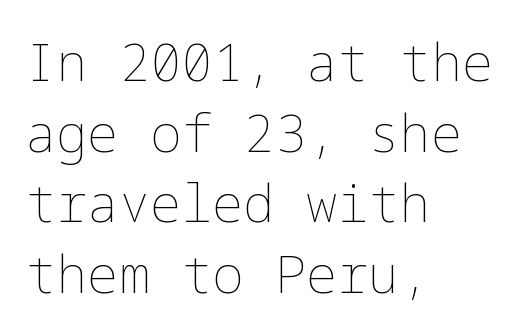
{"italic": "no", "bold": "no", "weight": "thin", "width": "normal", "stroke_contrast": "low", "x_height": "medium", "underline": "no", "align": "left", "line_spacing": "normal", "line_spacing_ratio": 1.36, "letter_spacing": "normal", "letter_spacing_em": 0.0, "glyph_px": 52}
